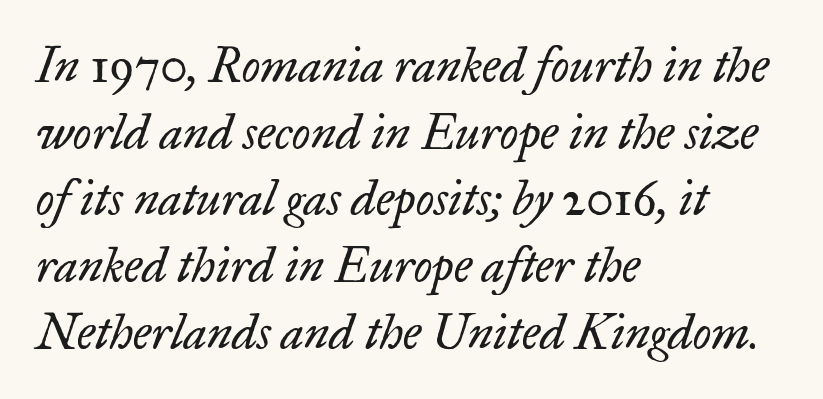
Q: Is the text bold? A: No.
Q: Is the text italic (slanted)? A: Yes, it leans right by about 17 degrees.
Q: Is the typeface a serif or a sans-serif typeface? A: Serif.
Q: Is the text underlined? A: No.
Q: How is the paragraph aligned? A: Left-aligned.
Q: Is the spacing between letters normal or unusually wide? A: Normal.
Q: Is the spacing between lines tight, normal or loose? A: Normal.
Q: Width (condensed, normal, or wide)? A: Normal.
Q: Stroke contrast? A: Low.
Q: x-height? A: Small.
Q: Monospaced? A: No.
